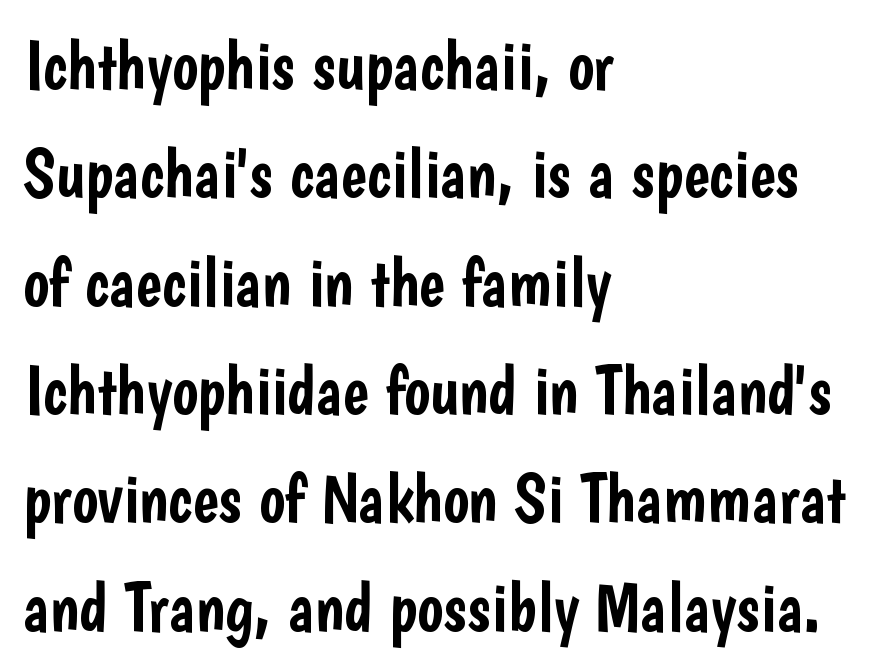
No word sits above an underline. Is there much room between lines? A standard amount, neither cramped nor airy. The paragraph shown leans on its left margin. Here the designer chose a conventional face with non-uniform glyph widths.
